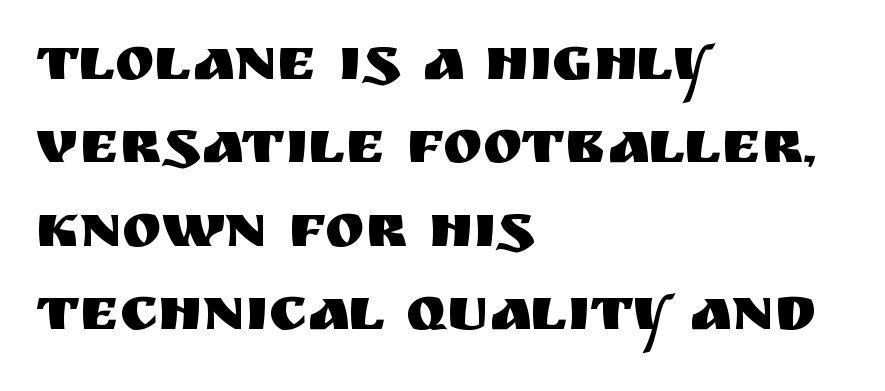
The image shows 60 px sans-serif type, upright; set left-aligned, normal line spacing (1.39x), normal letter spacing, not underlined; medium stroke contrast and a large x-height.
